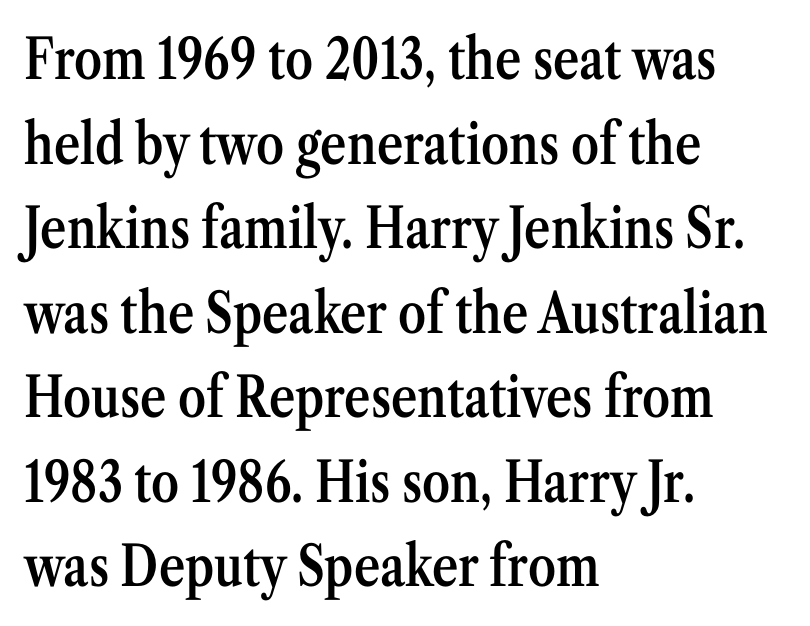
The type is set solid horizontally, with unmodified tracking. Caption: semibold face, moderately heavy strokes. A typesetter would label this face a serif. Upright lettering throughout. Underline: absent. Students, observe: this is what conventionally led text looks like.
